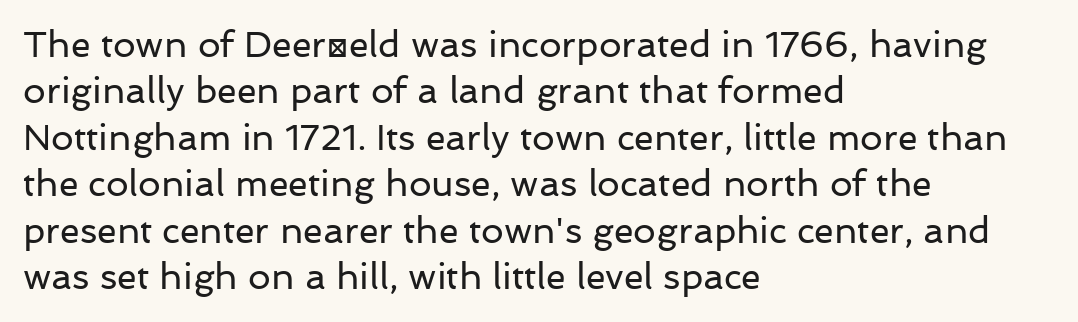
{"serif": "no", "italic": "no", "bold": "no", "weight": "regular", "width": "normal", "stroke_contrast": "low", "x_height": "medium", "monospaced": "no", "underline": "no", "align": "left", "line_spacing": "normal", "line_spacing_ratio": 1.29, "letter_spacing": "normal", "letter_spacing_em": 0.0, "glyph_px": 36}
